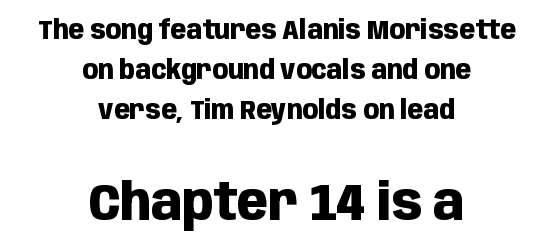
{"serif": "no", "italic": "no", "bold": "yes", "weight": "heavy", "width": "condensed", "stroke_contrast": "low", "x_height": "large", "monospaced": "no", "underline": "no", "align": "center", "line_spacing": "normal", "line_spacing_ratio": 1.54, "letter_spacing": "normal", "letter_spacing_em": 0.0, "larger_block": "second", "size_ratio": 1.96, "glyph_px": 51}
